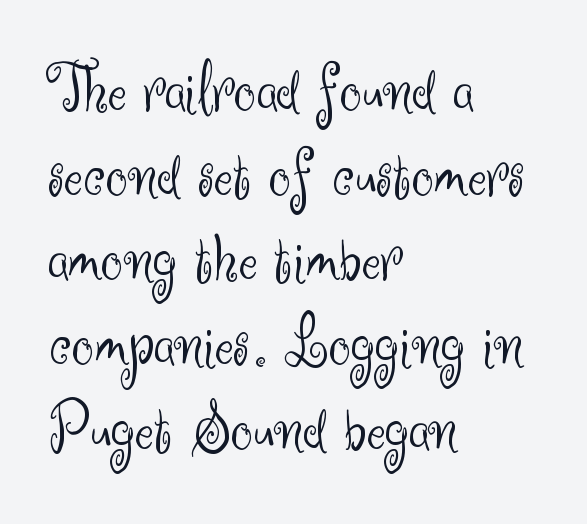
The image shows 70 px light sans-serif type, upright; set left-aligned, line spacing 1.21x, normal letter spacing, not underlined; medium stroke contrast and a small x-height.
